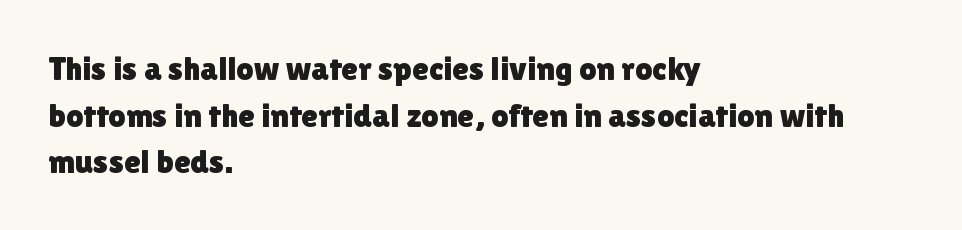
The image shows 34 px sans-serif type, upright; set left-aligned, normal line spacing (1.37x), normal letter spacing, not underlined; a medium x-height.
